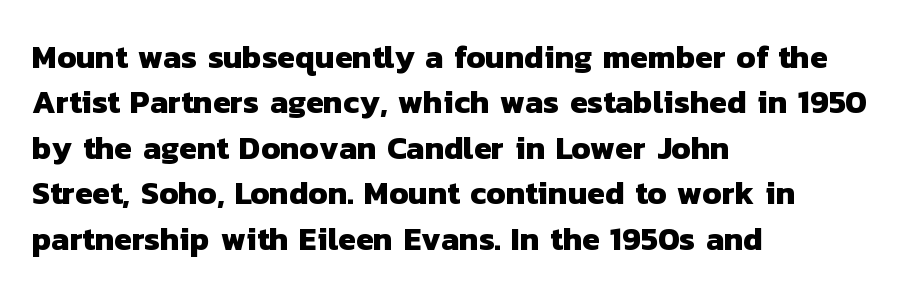
The image shows 32 px heavy sans-serif type; set left-aligned, normal line spacing (1.42x), normal letter spacing, not underlined; low stroke contrast and a medium x-height.
